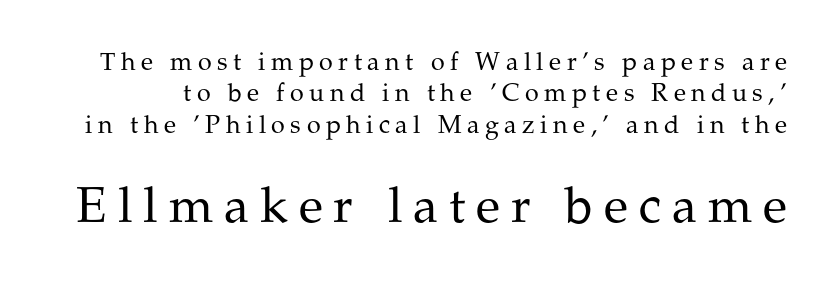
The line texture is sparse and dotted thanks to wide tracking. Small over large — that's the arrangement of the two blocks here. Weight: regular or lighter. You can tell it's not italic because the verticals are truly vertical.
